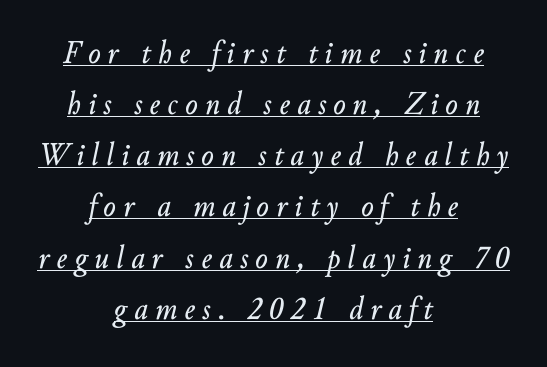
Q: Is the text italic (slanted)? A: Yes, it leans right by about 10 degrees.
Q: Is the text underlined? A: Yes.
Q: How is the paragraph aligned? A: Centered.
Q: Is the spacing between letters normal or unusually wide? A: Unusually wide.
Q: Is the spacing between lines tight, normal or loose? A: Normal.
Q: Width (condensed, normal, or wide)? A: Normal.
Q: Stroke contrast? A: Low.
Q: x-height? A: Small.
Q: Monospaced? A: No.
